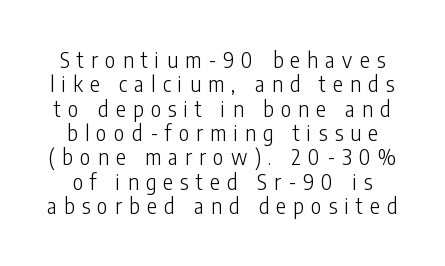
The image shows 21 px text type, upright; set line spacing 1.16x, unusually wide letter spacing (+0.34 em), not underlined.
